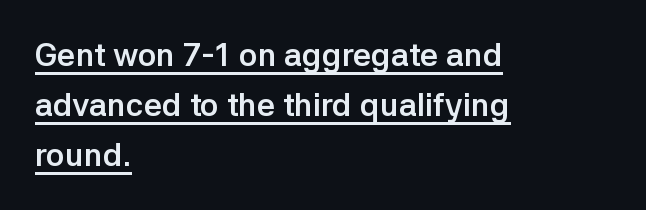
The image shows 32 px semibold sans-serif type, upright; set left-aligned, normal line spacing (1.57x), normal letter spacing, underlined; low stroke contrast and a medium x-height.
